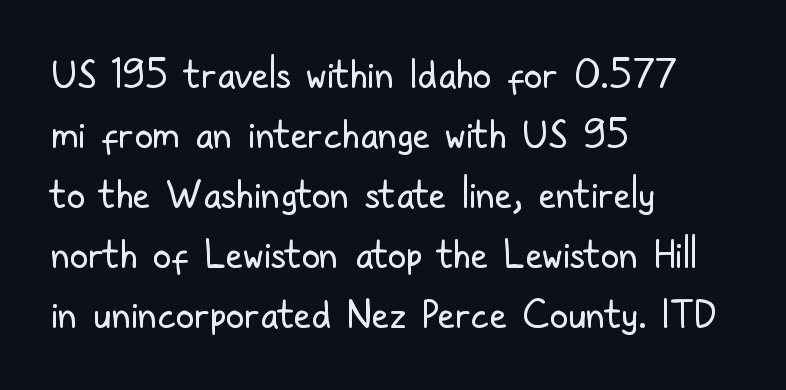
The image shows 38 px regular-weight, condensed sans-serif type, upright; set left-aligned, normal line spacing (1.58x), normal letter spacing, not underlined; low stroke contrast and a medium x-height.
